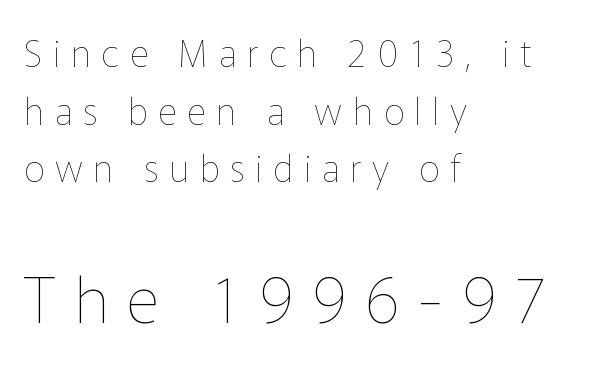
Q: Is the text bold? A: No.
Q: Is the text italic (slanted)? A: No, it is upright.
Q: Is the text underlined? A: No.
Q: How is the paragraph aligned? A: Left-aligned.
Q: Is the spacing between letters normal or unusually wide? A: Unusually wide.
Q: Is the spacing between lines tight, normal or loose? A: Normal.
Q: Which block of text is set in a larger size, the first (top) or the second (bottom)? A: The second (bottom) one.
Q: Width (condensed, normal, or wide)? A: Normal.
Q: Stroke contrast? A: Low.
Q: x-height? A: Medium.
Q: Monospaced? A: No.
